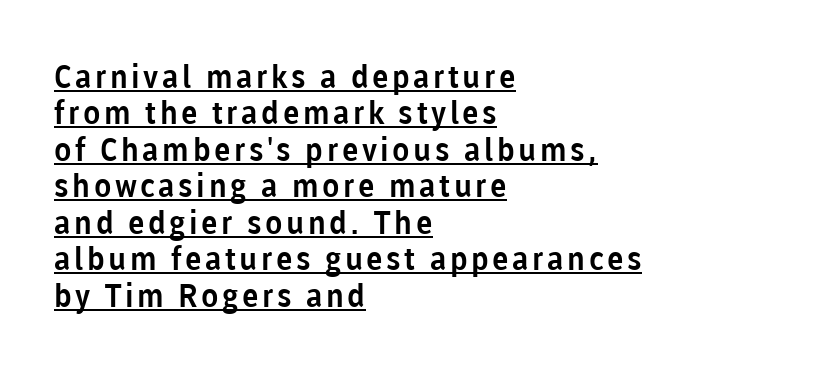
The image shows 32 px sans-serif type, upright; set left-aligned, tight line spacing (1.14x), underlined; low stroke contrast and a medium x-height.
